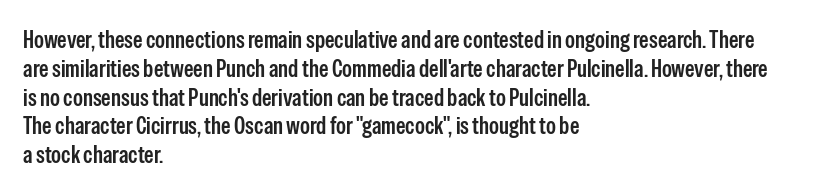
{"italic": "no", "bold": "semi", "underline": "no", "align": "left", "line_spacing_ratio": 1.2, "letter_spacing": "normal", "letter_spacing_em": 0.0, "glyph_px": 24}
